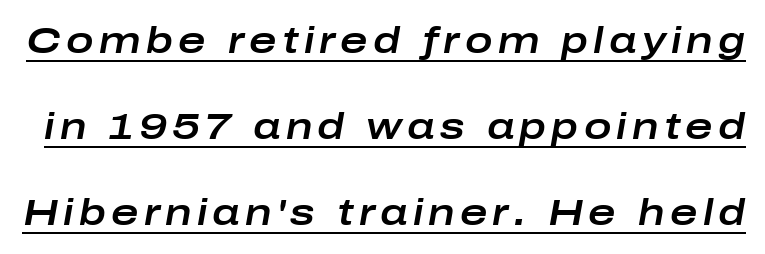
Q: Is the text italic (slanted)? A: Yes, it leans right by about 10 degrees.
Q: Is the text underlined? A: Yes.
Q: Is the spacing between lines tight, normal or loose? A: Loose.
Q: Width (condensed, normal, or wide)? A: Wide.
Q: Stroke contrast? A: Low.
Q: x-height? A: Medium.
Q: Monospaced? A: No.
